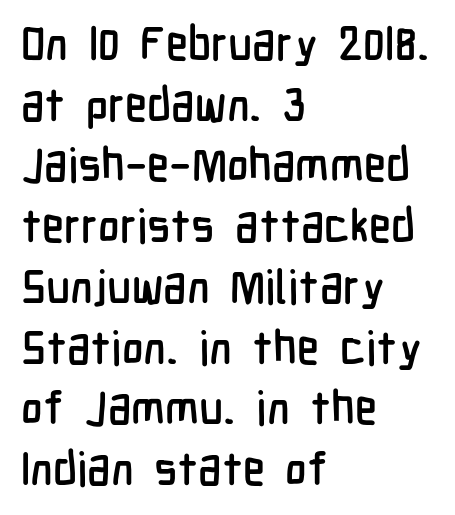
The image shows 46 px condensed sans-serif type, upright; set left-aligned, normal line spacing (1.32x), normal letter spacing, not underlined; low stroke contrast and a medium x-height.
